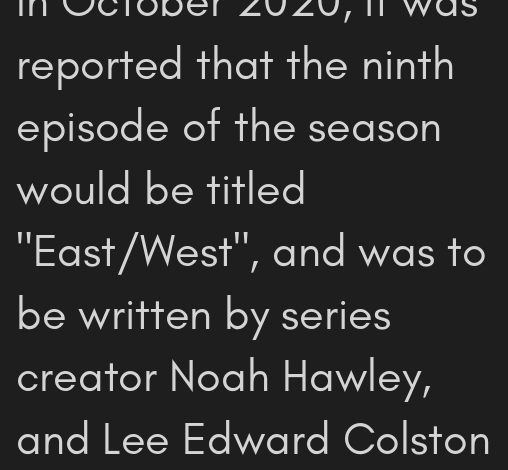
{"serif": "no", "italic": "no", "bold": "no", "weight": "regular", "width": "normal", "stroke_contrast": "low", "x_height": "small", "monospaced": "no", "underline": "no", "align": "left", "line_spacing": "normal", "line_spacing_ratio": 1.39, "letter_spacing": "normal", "letter_spacing_em": 0.0, "glyph_px": 45}
